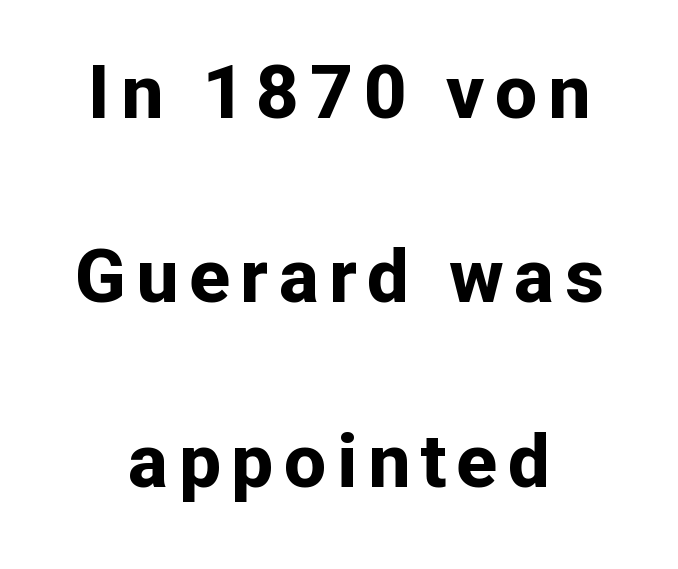
The image shows 75 px bold sans-serif type, upright; set loose line spacing (2.46x), not underlined; low stroke contrast and a medium x-height.
